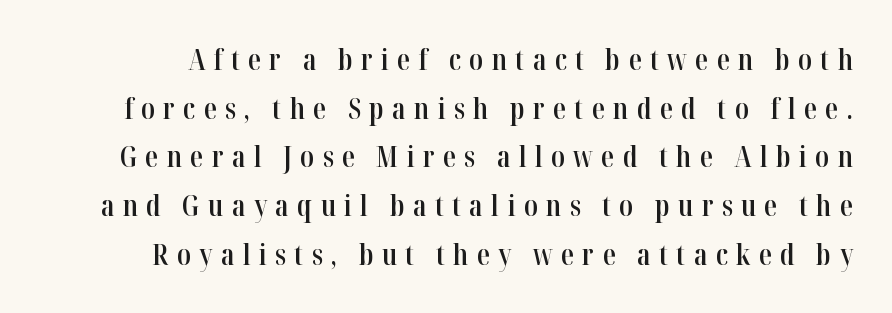
{"serif": "yes", "italic": "no", "bold": "semi", "weight": "semibold", "width": "condensed", "stroke_contrast": "high", "x_height": "medium", "monospaced": "no", "underline": "no", "line_spacing": "normal", "line_spacing_ratio": 1.68, "letter_spacing": "wide", "letter_spacing_em": 0.28, "glyph_px": 29}
